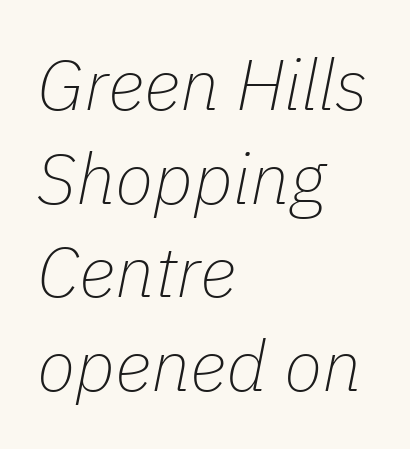
The image shows 71 px thin type, italic (leaning right); set left-aligned, normal line spacing (1.32x), normal letter spacing, not underlined; low stroke contrast and a medium x-height.
